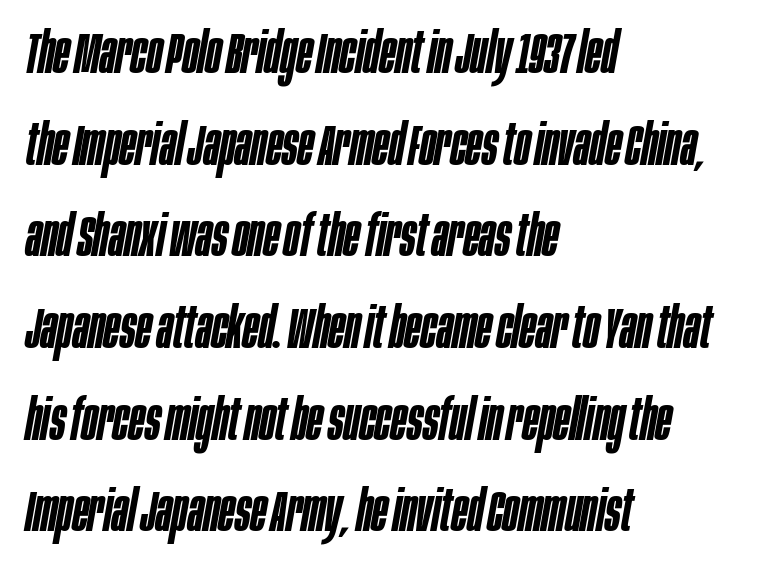
Quick note: interline space is typical. Inter-character spacing is left at the font's built-in metrics. The rendering anchors every line to the left-hand side. Italic? Definitely — the glyphs are oblique. Plain, unruled lines of type. Do the characters align in a grid? No, the font is proportional.
